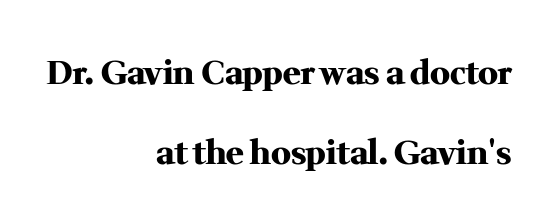
The passage shown has conventional tracking throughout. You could not count columns in this text — the font is proportionally spaced. Just letters on the line, the space beneath them empty. The letters are bold, with thick, heavy strokes. The space between consecutive lines is lavish. No italicization has been applied; the sample stays upright.
